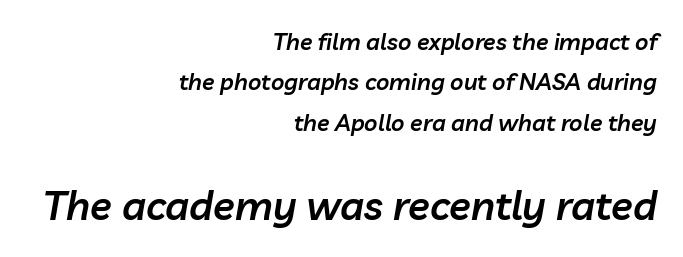
The image shows 40 px semibold type, italic (leaning right); set right-aligned, line spacing 1.76x, normal letter spacing, not underlined; the second (bottom) block is 1.74x larger; low stroke contrast and a medium x-height.
